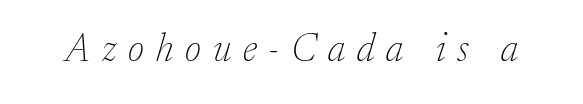
Each letter's strokes conclude with small projecting serifs. The strip under each line holds only bare page. The tracking jumps out immediately: characters are airy and widely separated. The typography opts for an oblique posture over an upright one. A typesetter would call this proportional, since set widths differ per character. The cut favours lightness, reaching ordinary text weight at its darkest.
